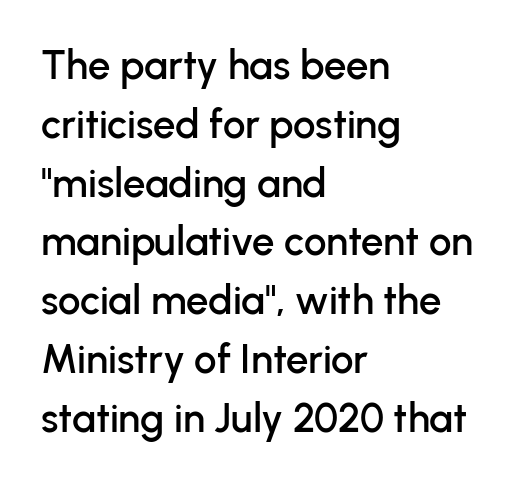
The image shows 40 px sans-serif type, upright; set left-aligned, normal line spacing (1.47x), normal letter spacing, not underlined; low stroke contrast and a medium x-height.
